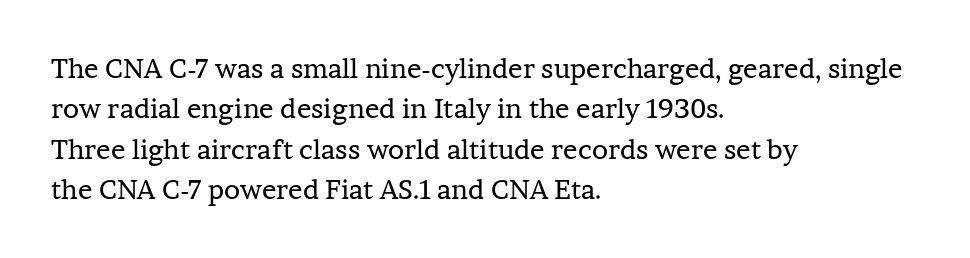
The image shows 27 px text type, upright; set left-aligned, normal line spacing (1.5x), normal letter spacing, not underlined.
